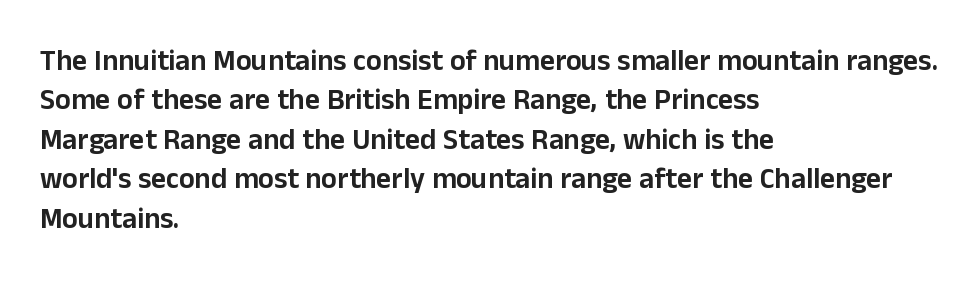
Visually the block forms a straight wall on the left and a jagged coastline on the right. How are the letters spaced? Ordinarily, with no added tracking. The font family rendered here belongs to the sans-serif group. Upright lettering throughout. Underlining? Definitely not there. Compared with typical paragraphs, the rows here are spaced about the same.
